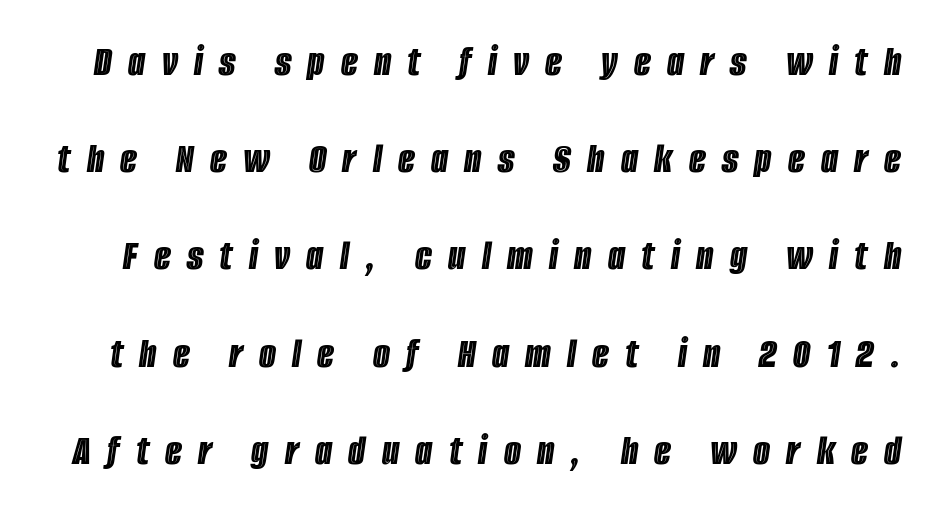
{"italic": "yes", "lean": "right", "slant_degrees": 8, "width": "condensed", "x_height": "large", "monospaced": "no", "underline": "no", "line_spacing": "loose", "line_spacing_ratio": 2.21, "letter_spacing": "wide", "letter_spacing_em": 0.37, "glyph_px": 44}
